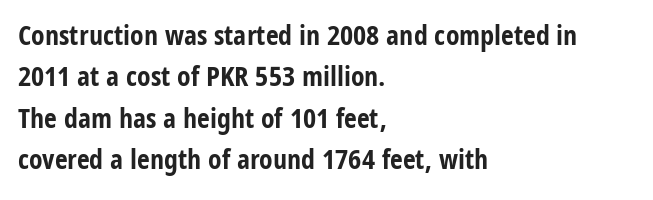
Q: Is the text bold? A: Yes.
Q: Is the text italic (slanted)? A: No, it is upright.
Q: Is the typeface a serif or a sans-serif typeface? A: Sans-serif.
Q: Is the text underlined? A: No.
Q: How is the paragraph aligned? A: Left-aligned.
Q: Is the spacing between letters normal or unusually wide? A: Normal.
Q: Is the spacing between lines tight, normal or loose? A: Normal.
Q: Width (condensed, normal, or wide)? A: Condensed.
Q: Stroke contrast? A: Low.
Q: x-height? A: Large.
Q: Monospaced? A: No.
